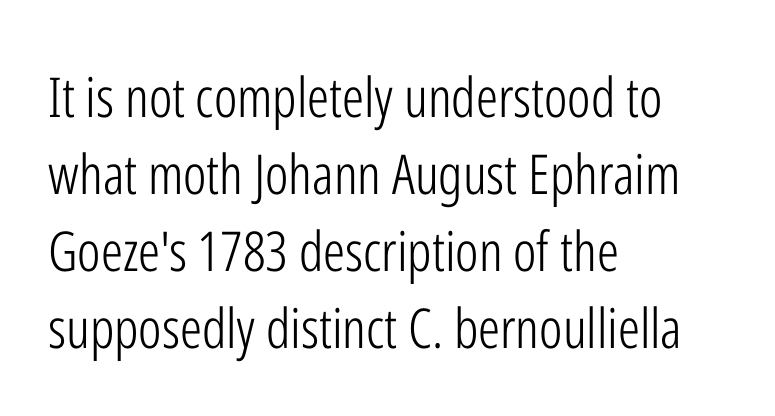
Q: Is the text bold? A: No.
Q: Is the text italic (slanted)? A: No, it is upright.
Q: Is the typeface a serif or a sans-serif typeface? A: Sans-serif.
Q: Is the text underlined? A: No.
Q: How is the paragraph aligned? A: Left-aligned.
Q: Is the spacing between letters normal or unusually wide? A: Normal.
Q: Is the spacing between lines tight, normal or loose? A: Normal.
Q: Width (condensed, normal, or wide)? A: Condensed.
Q: Stroke contrast? A: Low.
Q: x-height? A: Medium.
Q: Monospaced? A: No.
